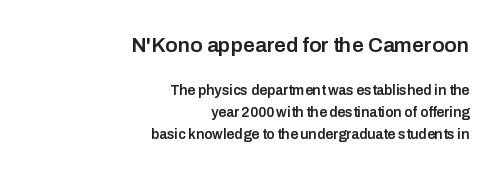
{"italic": "no", "bold": "semi", "underline": "no", "align": "right", "line_spacing": "normal", "line_spacing_ratio": 1.55, "letter_spacing": "normal", "letter_spacing_em": 0.0, "larger_block": "first", "size_ratio": 1.5, "glyph_px": 21}
